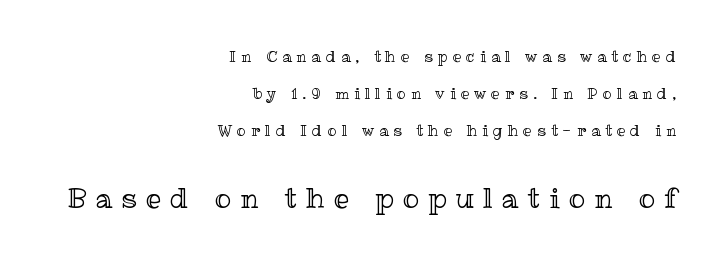
The image shows 27 px text type, upright; set right-aligned, loose line spacing (2.47x), unusually wide letter spacing (+0.34 em), not underlined; the second (bottom) block is 1.8x larger.
